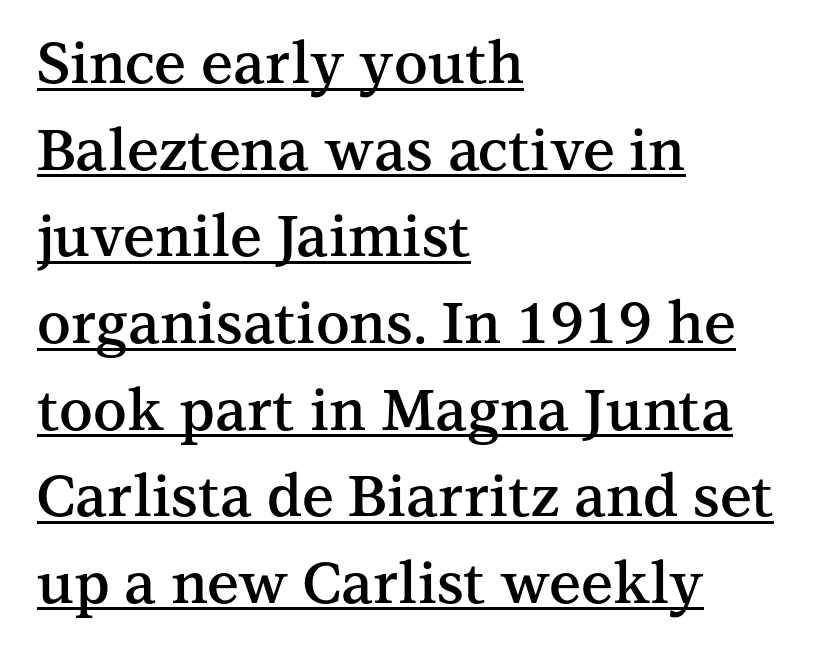
{"serif": "yes", "italic": "no", "bold": "semi", "weight": "semibold", "width": "normal", "stroke_contrast": "medium", "x_height": "medium", "monospaced": "no", "underline": "yes", "align": "left", "line_spacing": "normal", "line_spacing_ratio": 1.52, "letter_spacing": "normal", "letter_spacing_em": 0.0, "glyph_px": 57}
